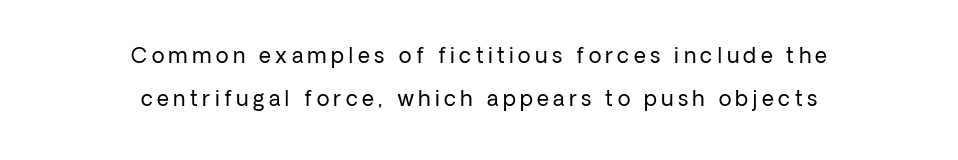
The lines are spread far apart with generous leading. Where is the straight margin? There isn't one; the lines are centered. Does the lettering tilt? It doesn't — this is upright. Anything drawn beneath the words? Only blank space. The strokes are not fattened; the text isn't bold. Students, note that the glyphs here are deliberately spaced far apart.
